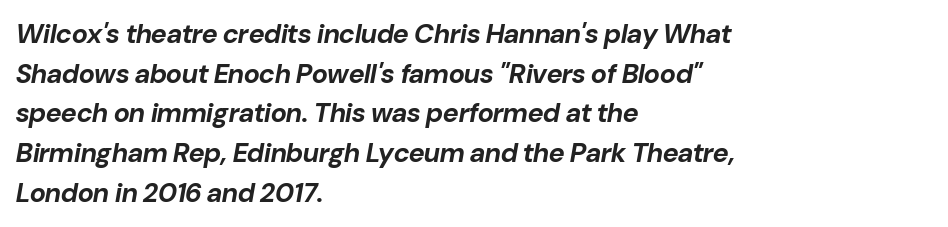
The image shows 27 px bold type, italic (leaning right); set left-aligned, normal line spacing (1.47x), normal letter spacing, not underlined.
